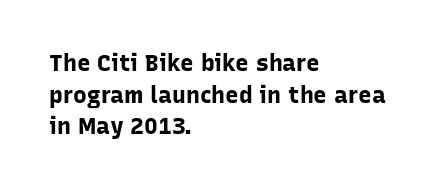
{"italic": "no", "bold": "yes", "underline": "no", "align": "left", "line_spacing": "normal", "line_spacing_ratio": 1.38, "letter_spacing": "normal", "letter_spacing_em": 0.0, "glyph_px": 23}
